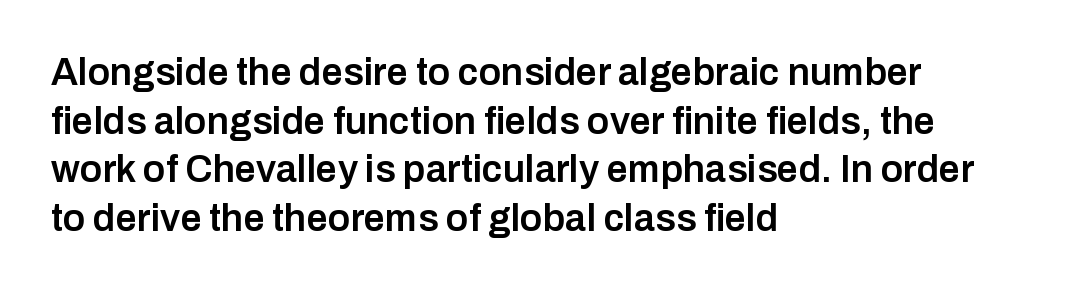
The image shows 38 px semibold sans-serif type, upright; set left-aligned, normal line spacing (1.28x), normal letter spacing, not underlined; low stroke contrast and a medium x-height.
